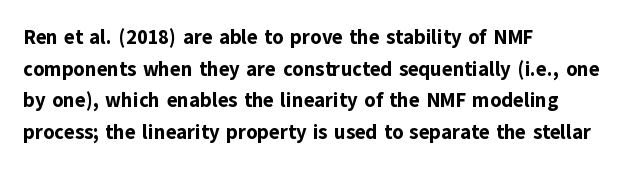
Q: Is the text bold? A: Yes.
Q: Is the text italic (slanted)? A: No, it is upright.
Q: Is the text underlined? A: No.
Q: How is the paragraph aligned? A: Left-aligned.
Q: Is the spacing between letters normal or unusually wide? A: Normal.
Q: Is the spacing between lines tight, normal or loose? A: Normal.
